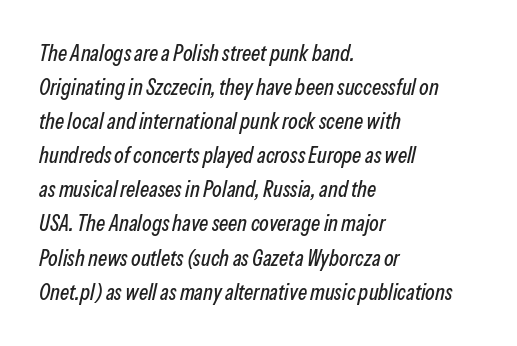
Is the letter spacing exaggerated? No — it looks like the ordinary default. Leading matches the norm, producing a regular column. The passage is arranged the way most books set body copy — flush left. If you drew a line through each stem, it would be angled. Beneath every word, the page is bare.
